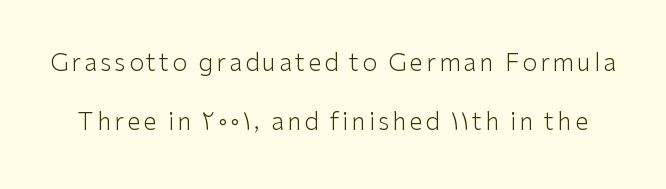
The image shows 24 px text type, upright; set loose line spacing (2.47x), not underlined.
